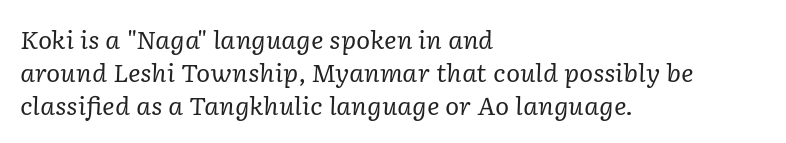
The leading is moderate, giving the passage an even texture. Look at the tracking — it's just the regular setting, nothing added. Decoration check: the copy has no underline. The weight tops out at a normal text grade. Every character sits at an angle, as italics do.
